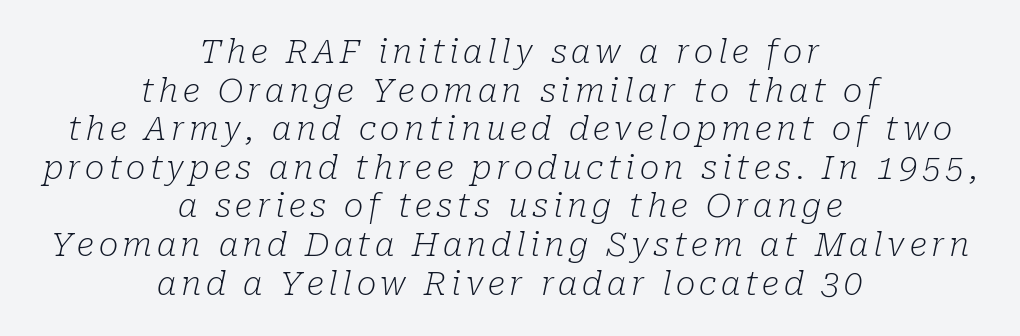
Q: Is the text bold? A: No.
Q: Is the text italic (slanted)? A: Yes, it leans right by about 10 degrees.
Q: Is the typeface a serif or a sans-serif typeface? A: Serif.
Q: Is the text underlined? A: No.
Q: How is the paragraph aligned? A: Centered.
Q: Width (condensed, normal, or wide)? A: Normal.
Q: Stroke contrast? A: Low.
Q: x-height? A: Medium.
Q: Monospaced? A: No.
